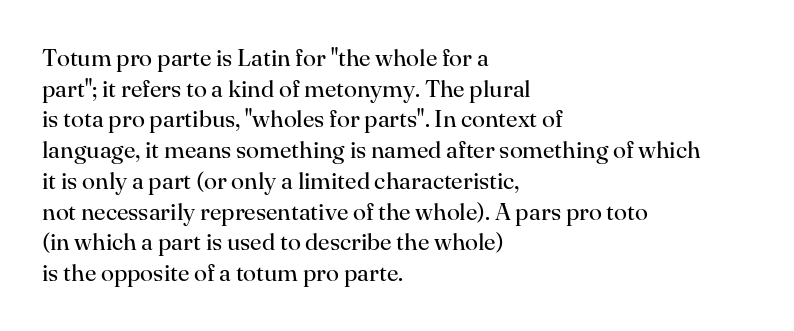
Is the type heavy? It reads as light-to-regular instead. Leftover space on each line is placed entirely after the last word. Characters follow at the spacing the type designer built in. The passage shown stacks its lines at a standard gap.
